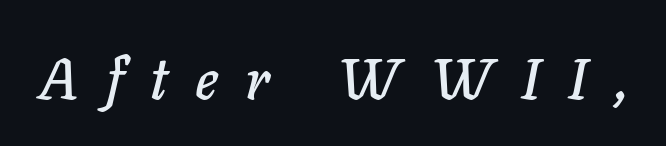
Decoration check: the copy has no underline. These lines are rendered in a variable-pitch font. Someone cranked the tracking dial way up on this one. This is oblique type, the kind used for emphasis or titles.
